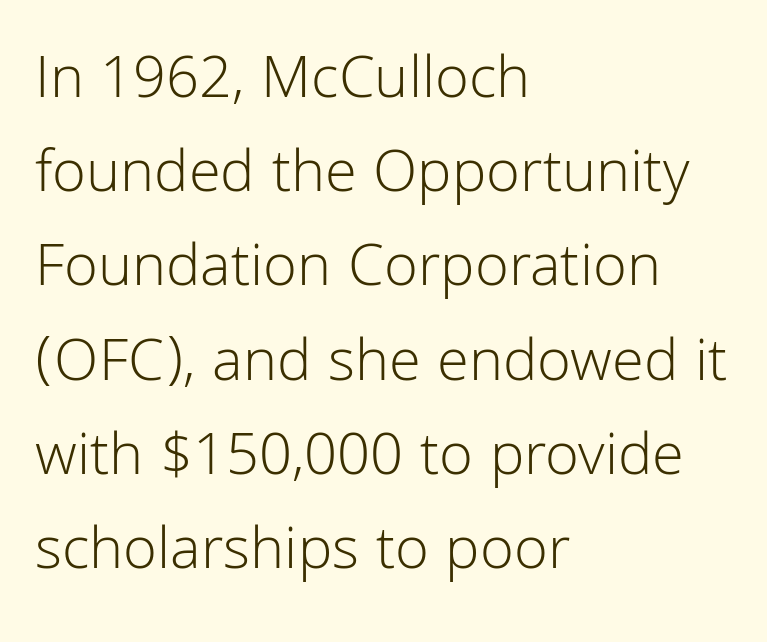
{"serif": "no", "italic": "no", "bold": "no", "weight": "light", "width": "normal", "stroke_contrast": "low", "x_height": "medium", "monospaced": "no", "underline": "no", "align": "left", "line_spacing": "normal", "line_spacing_ratio": 1.52, "letter_spacing": "normal", "letter_spacing_em": 0.0, "glyph_px": 62}
